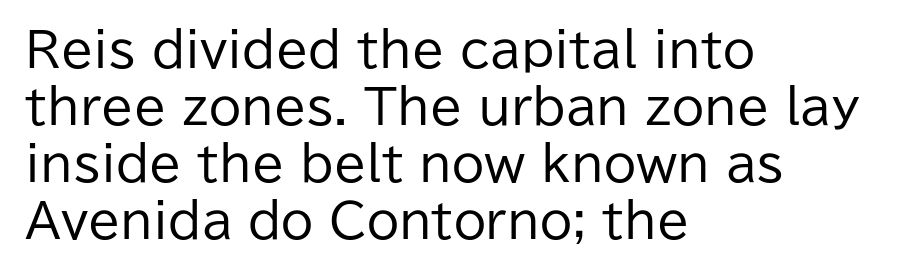
The type family on display is of the sans-serif kind. You could call the tracking neutral — neither tight nor loose. Upright lettering throughout. These lines are rendered in a variable-pitch font.
